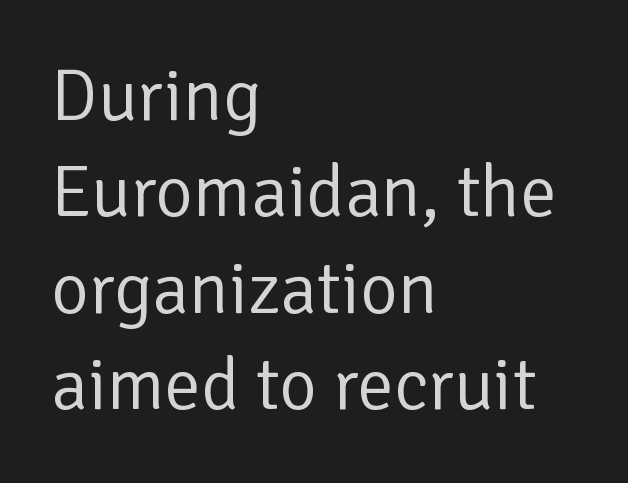
{"serif": "no", "italic": "no", "bold": "no", "weight": "regular", "width": "normal", "stroke_contrast": "low", "x_height": "medium", "monospaced": "no", "underline": "no", "align": "left", "line_spacing": "normal", "line_spacing_ratio": 1.32, "letter_spacing": "normal", "letter_spacing_em": 0.0, "glyph_px": 73}
